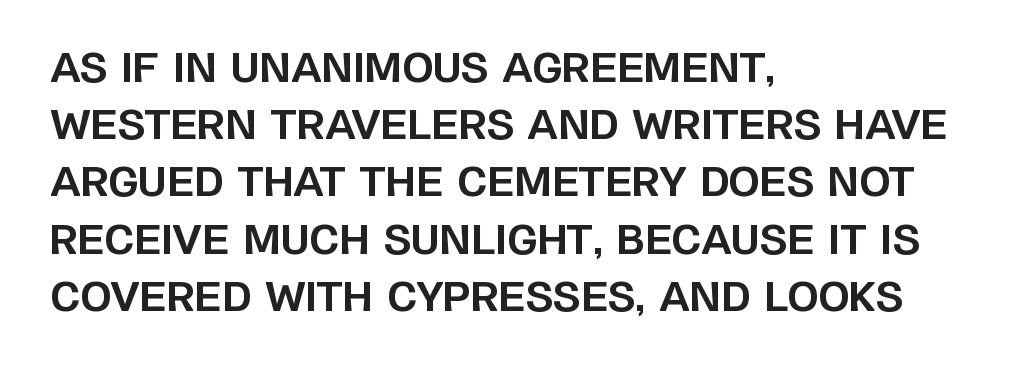
{"serif": "no", "italic": "no", "bold": "yes", "weight": "bold", "width": "normal", "stroke_contrast": "low", "x_height": "large", "monospaced": "no", "underline": "no", "align": "left", "line_spacing": "normal", "line_spacing_ratio": 1.43, "letter_spacing": "normal", "letter_spacing_em": 0.0, "glyph_px": 40}
